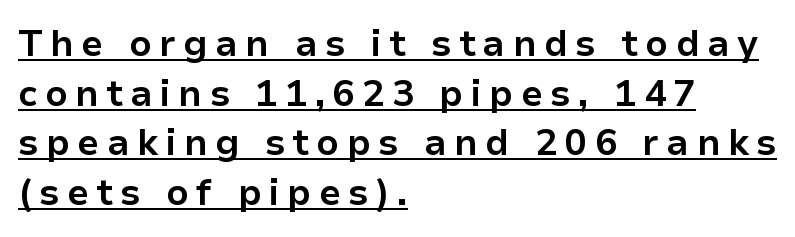
{"serif": "no", "italic": "no", "bold": "yes", "weight": "bold", "width": "normal", "stroke_contrast": "low", "x_height": "medium", "monospaced": "no", "underline": "yes", "align": "left", "line_spacing": "normal", "line_spacing_ratio": 1.34, "letter_spacing": "wide", "letter_spacing_em": 0.2, "glyph_px": 37}
